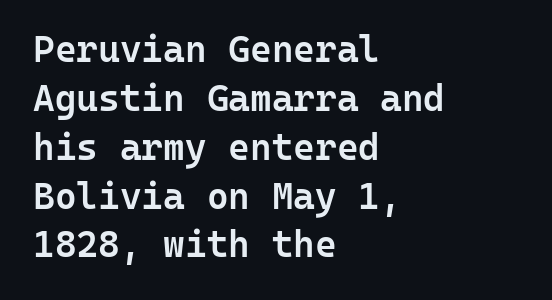
The designer went with a sans here, leaving each stem footless. Is this a fixed-width face? Yes — each glyph sits in an identical cell. The glyphs are unaccompanied by any horizontal stroke below them. Where is the straight margin? On the left. Compared with an ordinary text face, these strokes are moderately heavier — a semibold. If you measured baseline to baseline, you'd find a middling distance.
